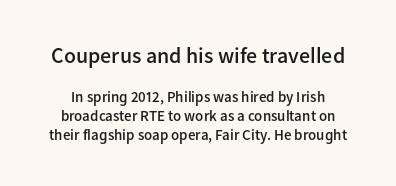
The image shows 22 px text type, upright; set normal line spacing (1.25x), normal letter spacing, not underlined; the first (top) block is 1.47x larger.
